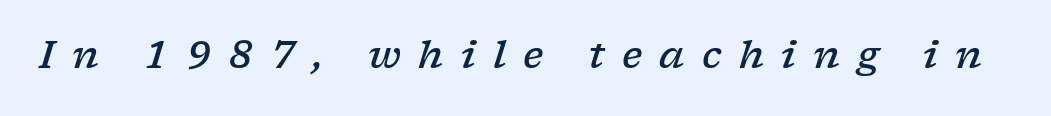
The image shows 37 px semibold, wide serif type, italic (leaning right); set unusually wide letter spacing (+0.47 em), not underlined; low stroke contrast and a medium x-height.
